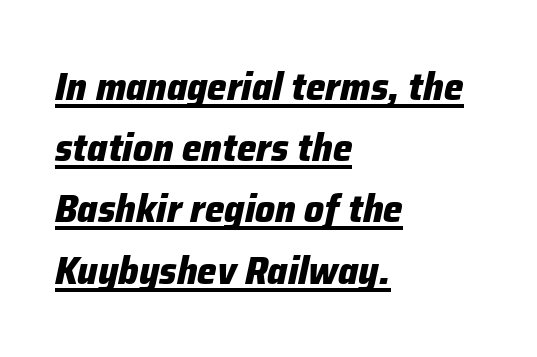
{"italic": "yes", "lean": "right", "slant_degrees": 12, "bold": "yes", "weight": "heavy", "width": "normal", "stroke_contrast": "low", "x_height": "medium", "monospaced": "no", "underline": "yes", "align": "left", "line_spacing": "normal", "line_spacing_ratio": 1.57, "letter_spacing": "normal", "letter_spacing_em": 0.0, "glyph_px": 39}
